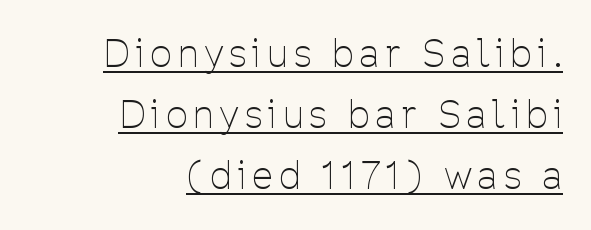
Spacing verdict: proportional, widths tailored to each character. This sample carries an underscore along the baseline area. Each stroke keeps to a modest, everyday thickness or less. The font's upright variant was chosen for this text. A sans-serif font was chosen for this passage.
